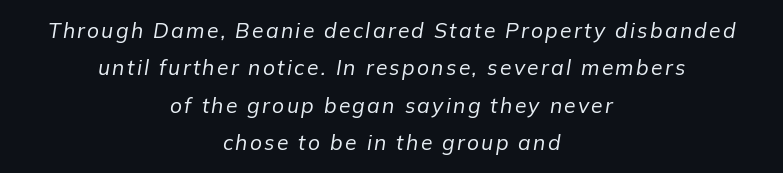
{"italic": "yes", "lean": "right", "slant_degrees": 9, "bold": "no", "underline": "no", "align": "center", "line_spacing_ratio": 1.78, "glyph_px": 21}
